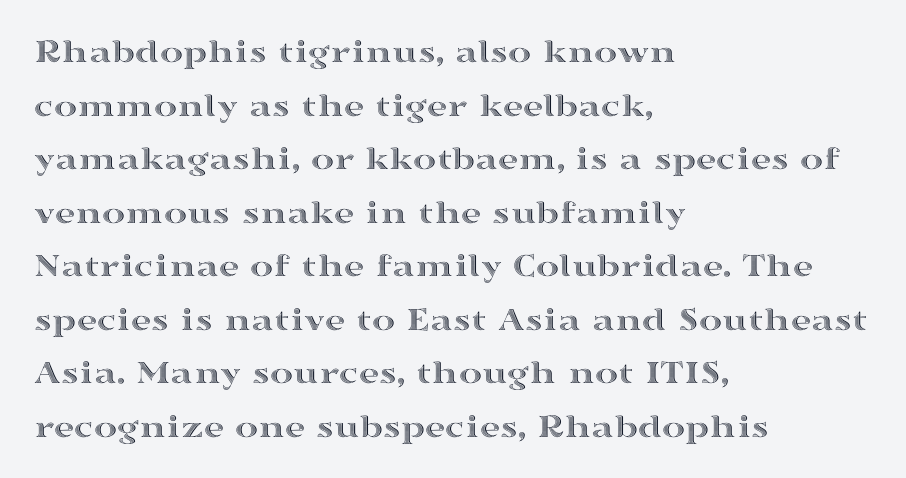
Q: Is the text italic (slanted)? A: No, it is upright.
Q: Is the text underlined? A: No.
Q: How is the paragraph aligned? A: Left-aligned.
Q: Is the spacing between letters normal or unusually wide? A: Normal.
Q: Is the spacing between lines tight, normal or loose? A: Normal.
Q: Width (condensed, normal, or wide)? A: Wide.
Q: x-height? A: Medium.
Q: Monospaced? A: No.
